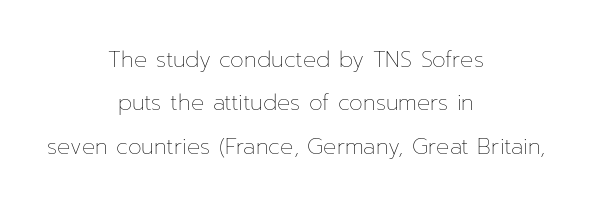
Q: Is the text bold? A: No.
Q: Is the text italic (slanted)? A: No, it is upright.
Q: Is the text underlined? A: No.
Q: How is the paragraph aligned? A: Centered.
Q: Is the spacing between letters normal or unusually wide? A: Normal.
Q: Is the spacing between lines tight, normal or loose? A: Loose.
